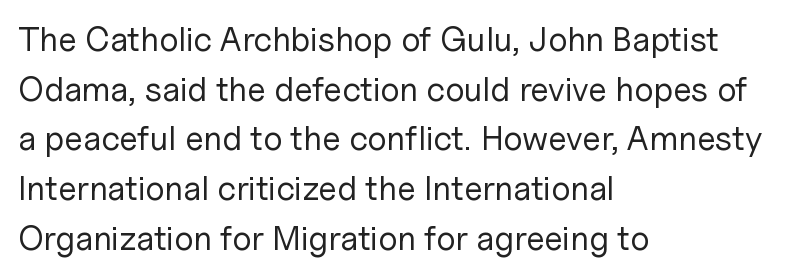
Q: Is the text bold? A: No.
Q: Is the text italic (slanted)? A: No, it is upright.
Q: Is the typeface a serif or a sans-serif typeface? A: Sans-serif.
Q: Is the text underlined? A: No.
Q: How is the paragraph aligned? A: Left-aligned.
Q: Is the spacing between letters normal or unusually wide? A: Normal.
Q: Is the spacing between lines tight, normal or loose? A: Normal.
Q: Width (condensed, normal, or wide)? A: Normal.
Q: Stroke contrast? A: Low.
Q: x-height? A: Medium.
Q: Monospaced? A: No.
